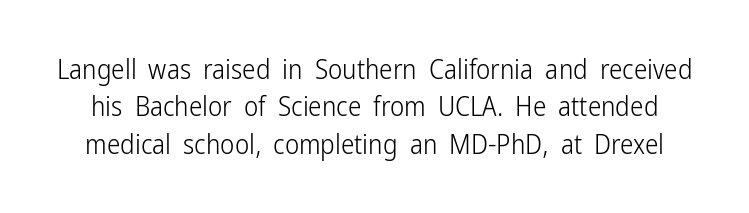
The image shows 27 px text type, upright; set normal line spacing (1.38x), normal letter spacing, not underlined.
